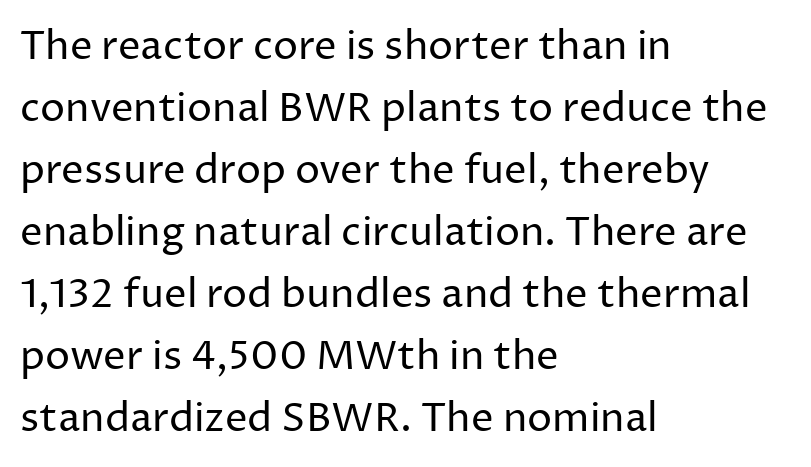
{"serif": "no", "italic": "no", "bold": "no", "weight": "regular", "width": "normal", "stroke_contrast": "low", "x_height": "medium", "monospaced": "no", "underline": "no", "align": "left", "line_spacing": "normal", "line_spacing_ratio": 1.55, "letter_spacing": "normal", "letter_spacing_em": 0.0, "glyph_px": 40}
